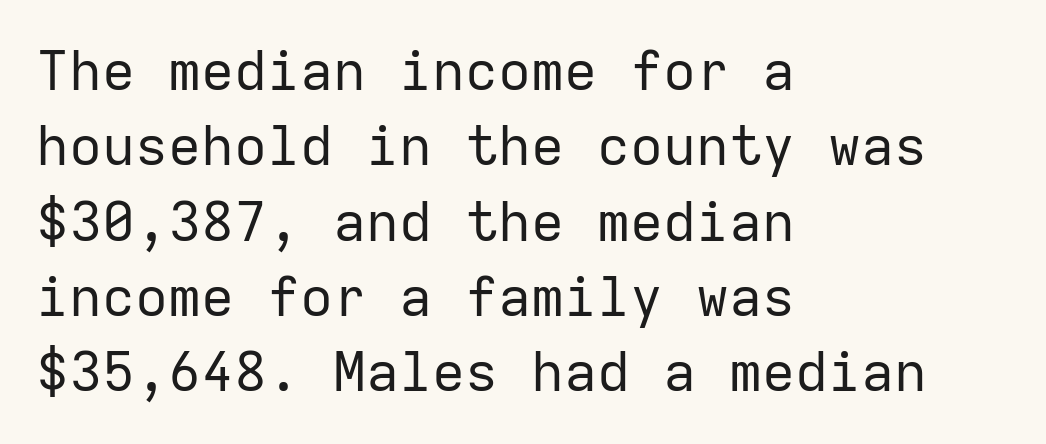
{"serif": "no", "italic": "no", "bold": "no", "weight": "regular", "width": "normal", "stroke_contrast": "low", "x_height": "medium", "monospaced": "yes", "underline": "no", "align": "left", "line_spacing": "normal", "line_spacing_ratio": 1.37, "letter_spacing": "normal", "letter_spacing_em": 0.0, "glyph_px": 55}
